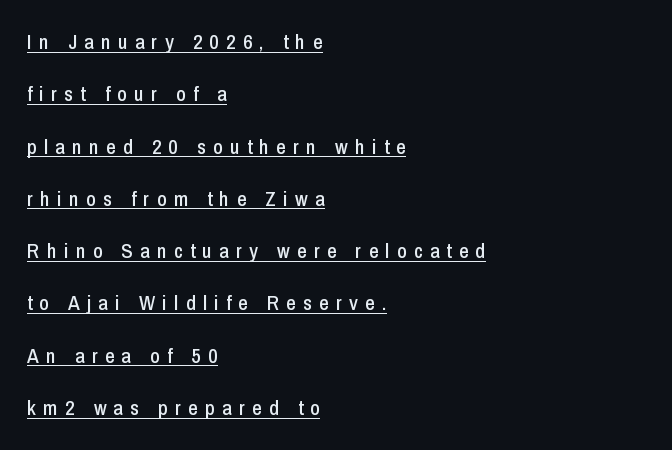
Does extra space separate the letters? Yes, quite a lot of it. Students, observe: this is what heavily led, spacious text looks like. Do the letters lean? They stand straight. Quick note: underline on. Where is the straight margin? On the left.
